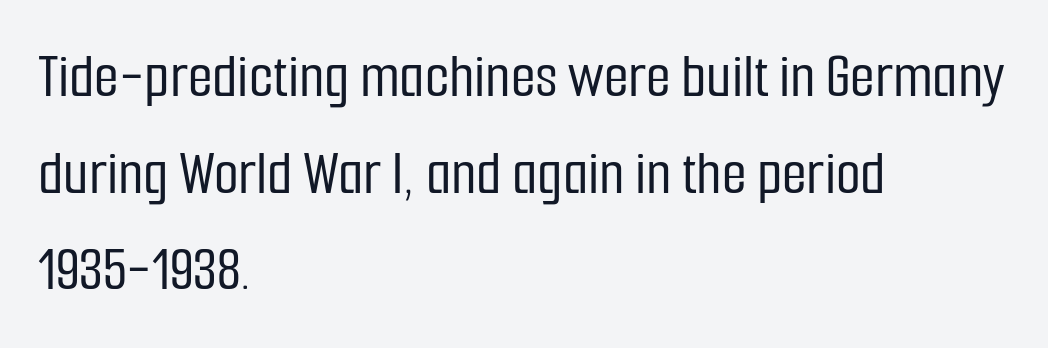
{"serif": "no", "italic": "no", "width": "condensed", "stroke_contrast": "low", "x_height": "medium", "monospaced": "no", "underline": "no", "align": "left", "line_spacing": "normal", "line_spacing_ratio": 1.51, "letter_spacing": "normal", "letter_spacing_em": 0.0, "glyph_px": 64}
